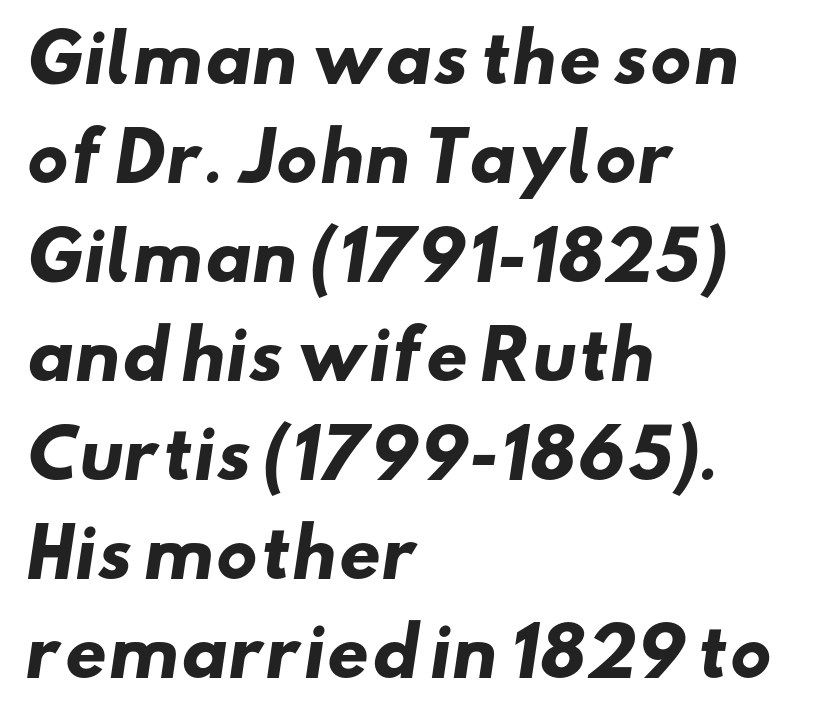
The image shows 66 px heavy, wide sans-serif type; set left-aligned, normal line spacing (1.5x), normal letter spacing, not underlined; low stroke contrast and a small x-height.
